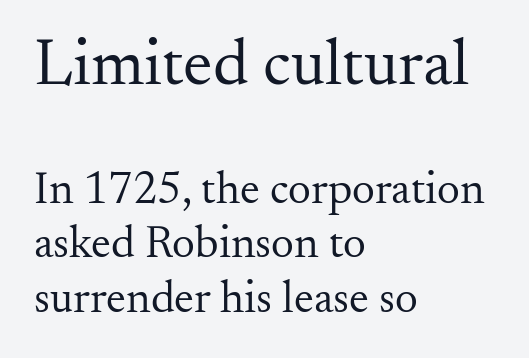
The designer went with a serif here, giving each stem small feet. Weight class: somewhere from thin through regular. This layout puts the oversized block above and the modest block below. Caption: multi-line text, flush left, ragged right. If you drew a line through each stem, it would be perfectly vertical.
